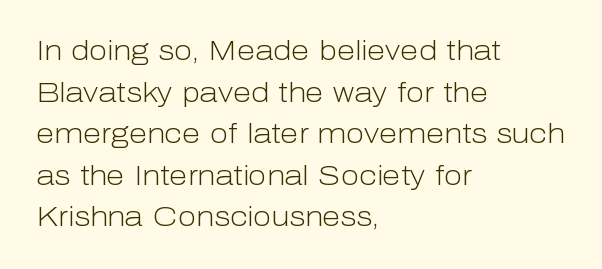
This sample uses an upright cut, with every glyph sitting square on the baseline. Lines of text with bare space underneath. The setting favours the left margin, as ordinary paragraphs usually do. Leading: standard. The typesetting does not lean heavy: it is not bold. You could call the tracking neutral — neither tight nor loose.
